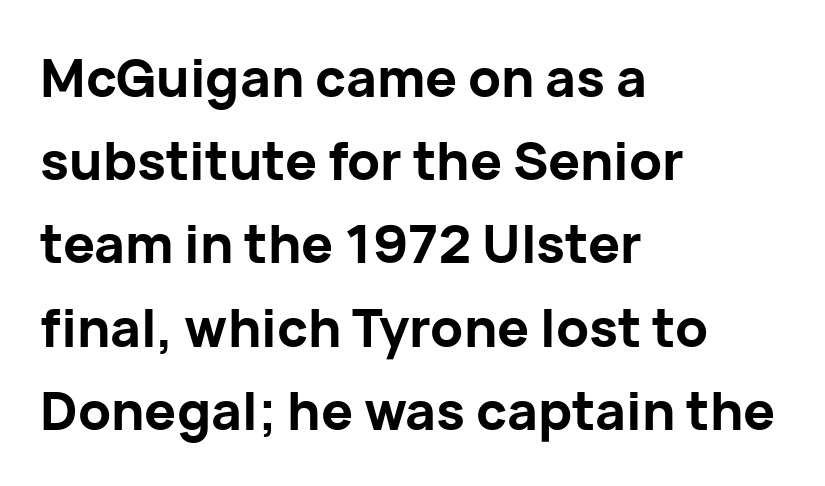
{"serif": "no", "italic": "no", "bold": "yes", "weight": "bold", "width": "normal", "stroke_contrast": "low", "x_height": "medium", "monospaced": "no", "underline": "no", "align": "left", "line_spacing": "normal", "line_spacing_ratio": 1.57, "letter_spacing": "normal", "letter_spacing_em": 0.0, "glyph_px": 53}
